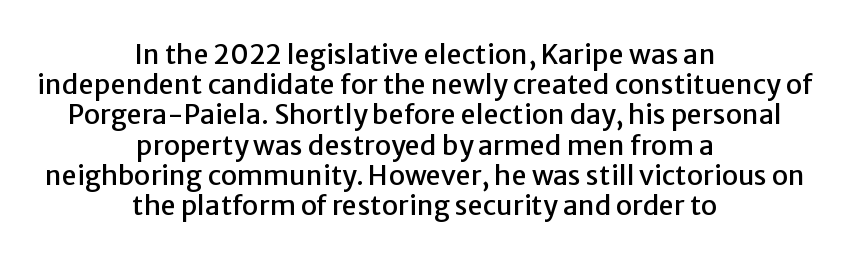
The image shows 27 px text type, upright; set centered, tight line spacing (1.12x), normal letter spacing, not underlined.
